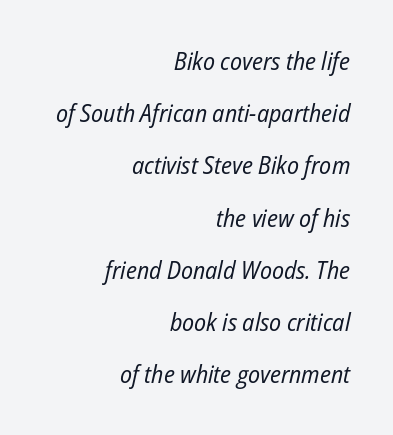
{"italic": "yes", "lean": "right", "slant_degrees": 12, "bold": "no", "underline": "no", "align": "right", "line_spacing": "loose", "line_spacing_ratio": 2.09, "letter_spacing": "normal", "letter_spacing_em": 0.0, "glyph_px": 25}
